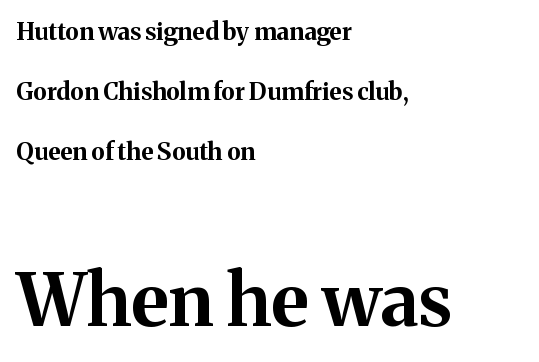
Strong, thick strokes mark this as bold type. Line beginnings align vertically; line endings do not. Students, note that the glyphs here touch the page at normal intervals. Each letter keeps its own natural width here, so spacing adapts to shape. Posture: vertical.
